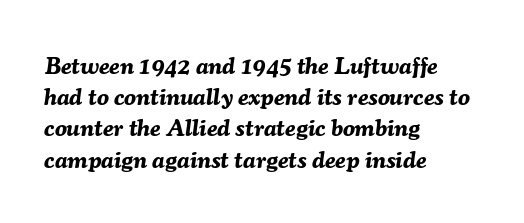
{"italic": "yes", "lean": "right", "slant_degrees": 7, "bold": "yes", "underline": "no", "align": "left", "line_spacing": "normal", "line_spacing_ratio": 1.3, "letter_spacing": "normal", "letter_spacing_em": 0.0, "glyph_px": 24}
